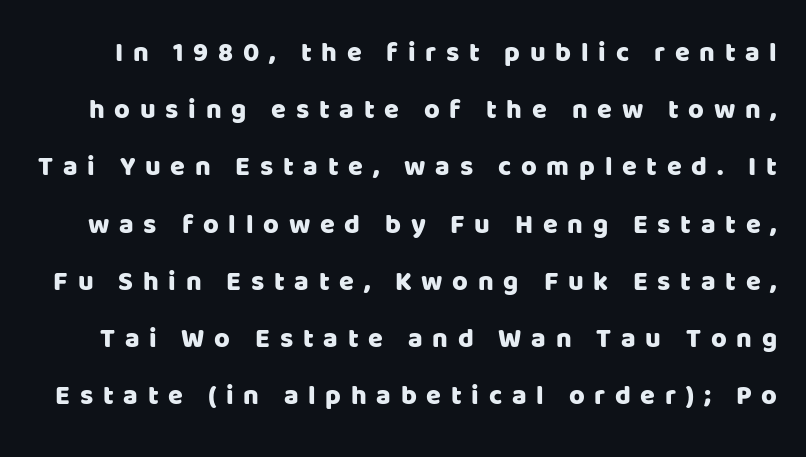
{"italic": "no", "underline": "no", "line_spacing": "loose", "line_spacing_ratio": 2.12, "letter_spacing": "wide", "letter_spacing_em": 0.36, "glyph_px": 27}
